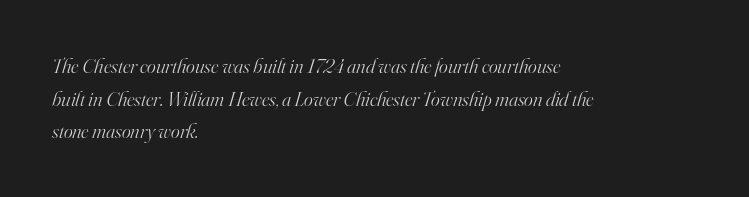
The image shows 21 px text type, italic (leaning right); set left-aligned, normal line spacing (1.55x), normal letter spacing, not underlined.
